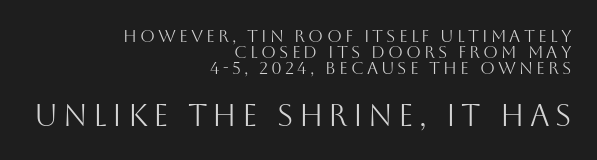
The image shows 30 px light sans-serif type, upright; set right-aligned, tight line spacing (0.95x), not underlined; the second (bottom) block is 1.76x larger; medium stroke contrast and a large x-height.
